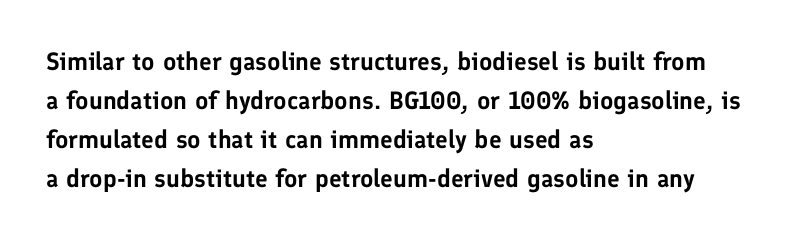
The image shows 25 px text type, upright; set left-aligned, normal line spacing (1.56x), normal letter spacing, not underlined.
